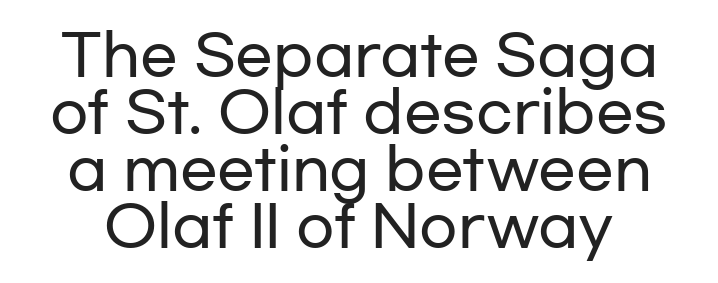
{"serif": "no", "italic": "no", "width": "wide", "stroke_contrast": "low", "x_height": "medium", "monospaced": "no", "underline": "no", "line_spacing": "tight", "line_spacing_ratio": 1.02, "letter_spacing": "normal", "letter_spacing_em": 0.0, "glyph_px": 56}
